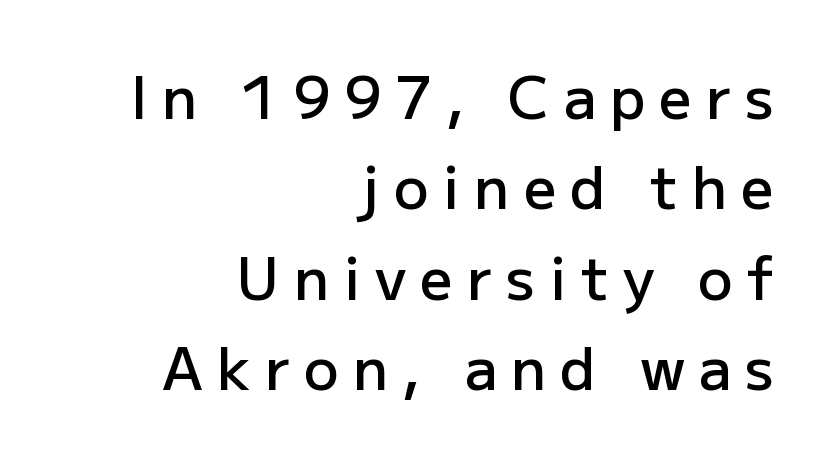
Q: Is the text bold? A: Semi-bold.
Q: Is the text italic (slanted)? A: No, it is upright.
Q: Is the typeface a serif or a sans-serif typeface? A: Sans-serif.
Q: Is the text underlined? A: No.
Q: How is the paragraph aligned? A: Right-aligned.
Q: Is the spacing between letters normal or unusually wide? A: Unusually wide.
Q: Is the spacing between lines tight, normal or loose? A: Normal.
Q: Width (condensed, normal, or wide)? A: Normal.
Q: Stroke contrast? A: Low.
Q: x-height? A: Medium.
Q: Monospaced? A: No.
